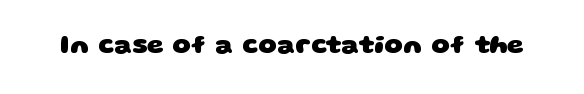
Q: Is the text bold? A: Yes.
Q: Is the text underlined? A: No.
Q: Is the spacing between letters normal or unusually wide? A: Normal.
